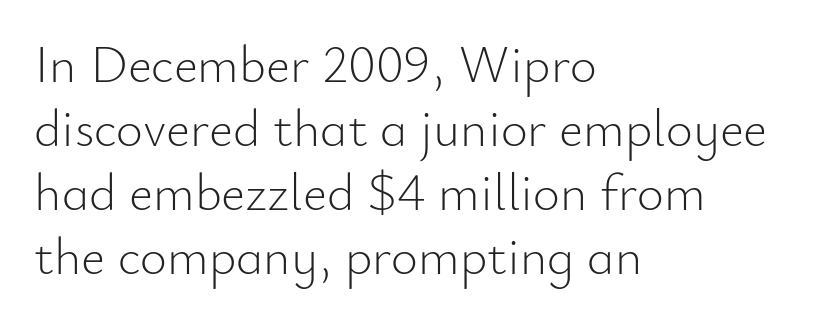
These lines are composed in type without serifs. Italic: no, the glyphs are upright roman. Line beginnings align vertically; line endings do not. Character widths vary here, with narrow letters taking less room than wide ones. The letters sit at their default tracking, neither squeezed nor spread.
